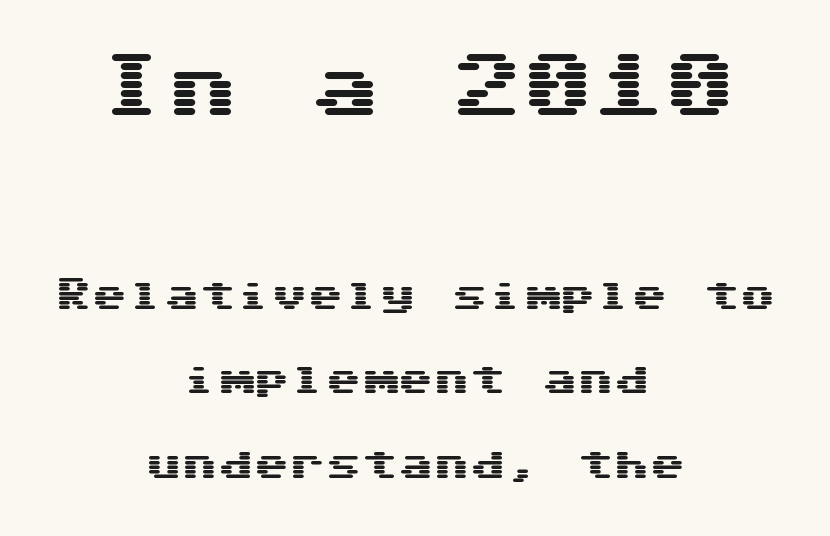
Q: Is the text italic (slanted)? A: No, it is upright.
Q: Is the typeface a serif or a sans-serif typeface? A: Sans-serif.
Q: Is the text underlined? A: No.
Q: How is the paragraph aligned? A: Centered.
Q: Is the spacing between letters normal or unusually wide? A: Normal.
Q: Is the spacing between lines tight, normal or loose? A: Loose.
Q: Which block of text is set in a larger size, the first (top) or the second (bottom)? A: The first (top) one.
Q: Width (condensed, normal, or wide)? A: Wide.
Q: Stroke contrast? A: Medium.
Q: x-height? A: Medium.
Q: Monospaced? A: Yes.
